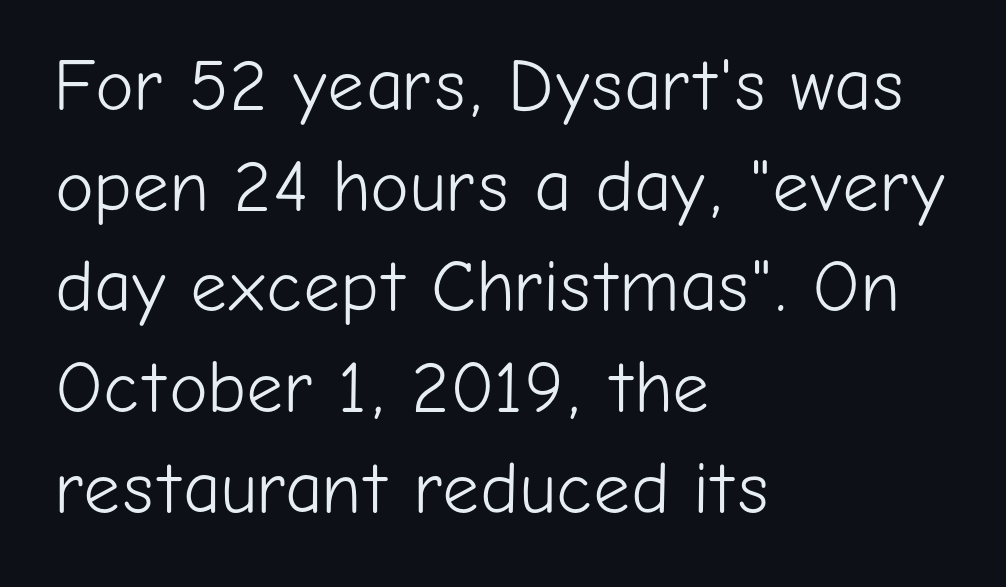
A typesetter would label this face a sans. The letters advance in unequal steps, a hallmark of proportional type. This is not heavy type; no bold has been used. The lines sit at an ordinary, default distance from one another. The typography opts for an upright posture over an oblique one. If you drew a ruler down the left edge, every line would touch it.
